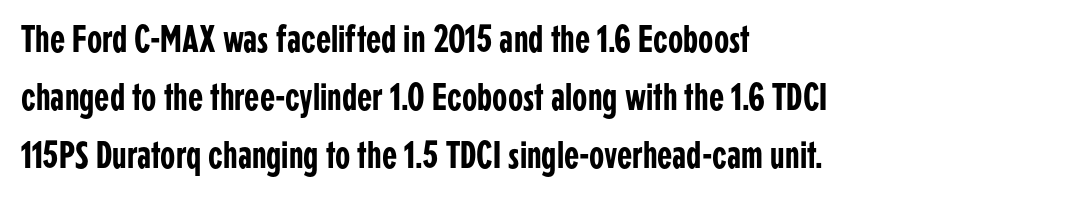
{"serif": "no", "italic": "no", "width": "condensed", "stroke_contrast": "low", "x_height": "medium", "monospaced": "no", "underline": "no", "align": "left", "line_spacing": "normal", "line_spacing_ratio": 1.49, "letter_spacing": "normal", "letter_spacing_em": 0.0, "glyph_px": 39}
